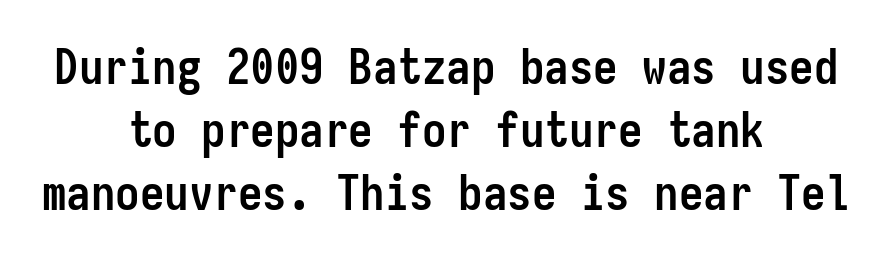
{"serif": "no", "italic": "no", "bold": "yes", "weight": "semibold", "width": "condensed", "stroke_contrast": "low", "x_height": "medium", "monospaced": "yes", "underline": "no", "align": "center", "line_spacing": "normal", "line_spacing_ratio": 1.29, "letter_spacing": "normal", "letter_spacing_em": 0.0, "glyph_px": 49}
